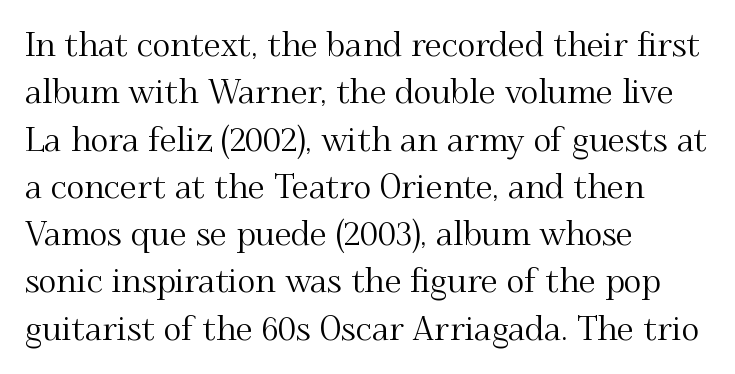
{"serif": "yes", "italic": "no", "width": "normal", "stroke_contrast": "medium", "x_height": "small", "monospaced": "no", "underline": "no", "align": "left", "line_spacing": "normal", "line_spacing_ratio": 1.39, "letter_spacing": "normal", "letter_spacing_em": 0.0, "glyph_px": 34}
